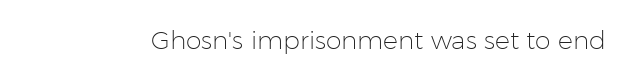
The image shows 25 px text type, upright; set normal letter spacing, not underlined.
